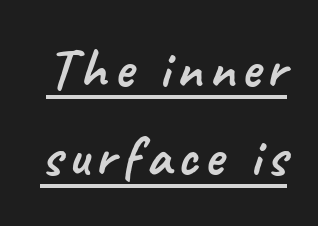
Q: Is the typeface a serif or a sans-serif typeface? A: Sans-serif.
Q: Is the text underlined? A: Yes.
Q: Is the spacing between lines tight, normal or loose? A: Normal.
Q: Width (condensed, normal, or wide)? A: Normal.
Q: Stroke contrast? A: Low.
Q: x-height? A: Small.
Q: Monospaced? A: No.
